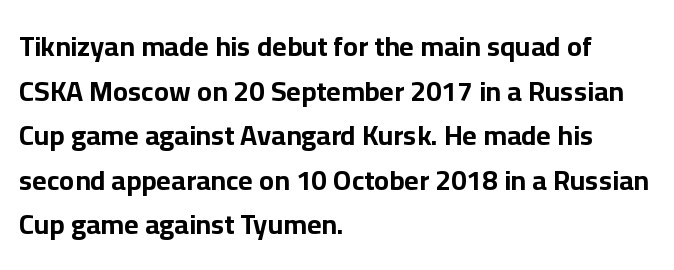
Here the glyphs are tracked normally, forming tight word shapes. On the weight axis this lands at bold, roughly 700. The type sits square on the baseline with zero lean. This rendering employs a face without finishing strokes, i.e., a sans-serif. Note the varied advance widths — an 'i' is clearly narrower than an 'm'. Baseline-to-baseline distance is the conventional proportion of letter height.
